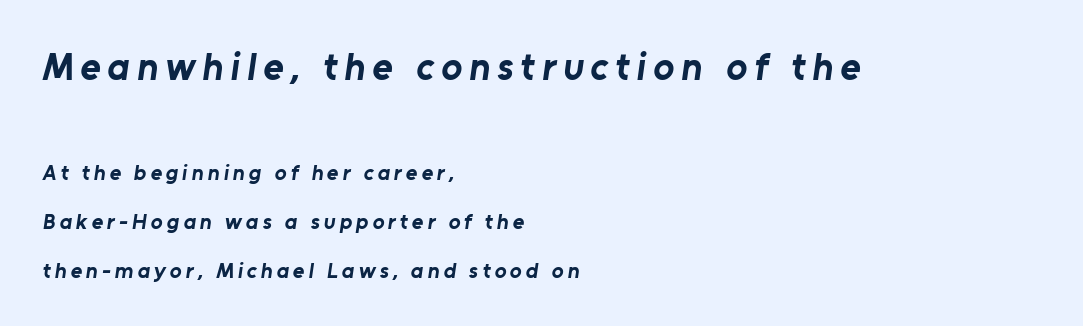
{"serif": "no", "bold": "yes", "weight": "bold", "width": "normal", "stroke_contrast": "low", "x_height": "medium", "monospaced": "no", "underline": "no", "align": "left", "line_spacing": "loose", "line_spacing_ratio": 2.21, "larger_block": "first", "size_ratio": 1.77, "glyph_px": 39}
